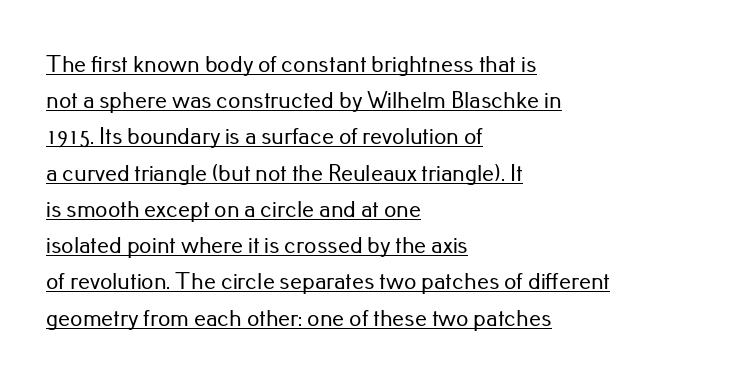
The image shows 24 px text type, upright; set left-aligned, normal line spacing (1.51x), normal letter spacing, underlined.
